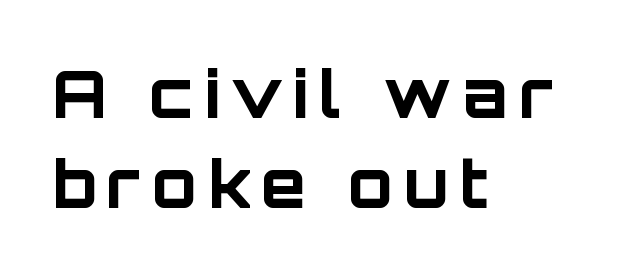
Q: Is the text bold? A: Yes.
Q: Is the text italic (slanted)? A: No, it is upright.
Q: Is the typeface a serif or a sans-serif typeface? A: Sans-serif.
Q: Is the text underlined? A: No.
Q: How is the paragraph aligned? A: Left-aligned.
Q: Is the spacing between lines tight, normal or loose? A: Normal.
Q: Width (condensed, normal, or wide)? A: Normal.
Q: Stroke contrast? A: Low.
Q: x-height? A: Large.
Q: Monospaced? A: No.
